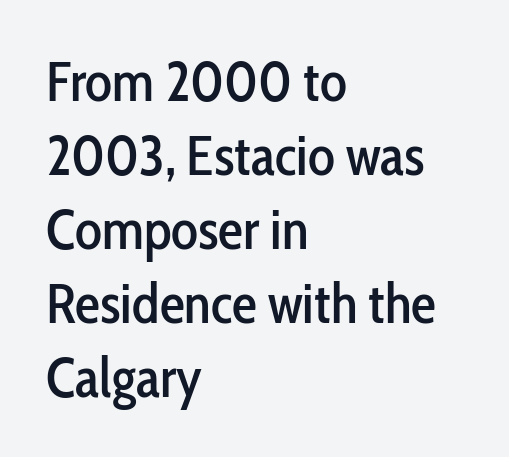
Q: Is the text italic (slanted)? A: No, it is upright.
Q: Is the typeface a serif or a sans-serif typeface? A: Sans-serif.
Q: Is the text underlined? A: No.
Q: How is the paragraph aligned? A: Left-aligned.
Q: Is the spacing between letters normal or unusually wide? A: Normal.
Q: Is the spacing between lines tight, normal or loose? A: Normal.
Q: Width (condensed, normal, or wide)? A: Condensed.
Q: Stroke contrast? A: Low.
Q: x-height? A: Medium.
Q: Monospaced? A: No.
